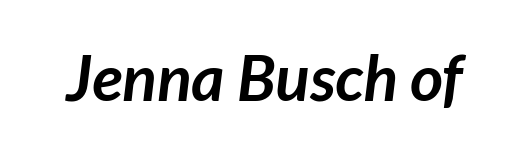
Q: Is the text bold? A: Yes.
Q: Is the typeface a serif or a sans-serif typeface? A: Sans-serif.
Q: Is the text underlined? A: No.
Q: Is the spacing between letters normal or unusually wide? A: Normal.
Q: Width (condensed, normal, or wide)? A: Normal.
Q: Stroke contrast? A: Low.
Q: x-height? A: Medium.
Q: Monospaced? A: No.
